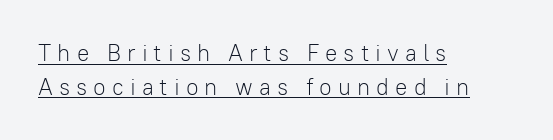
Q: Is the text bold? A: No.
Q: Is the text italic (slanted)? A: No, it is upright.
Q: Is the text underlined? A: Yes.
Q: How is the paragraph aligned? A: Left-aligned.
Q: Is the spacing between letters normal or unusually wide? A: Unusually wide.
Q: Is the spacing between lines tight, normal or loose? A: Normal.
